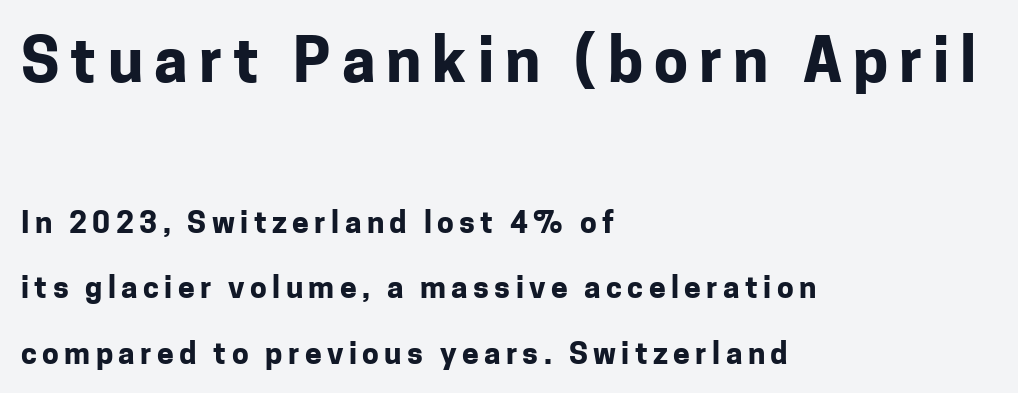
The image shows 61 px bold sans-serif type, upright; set left-aligned, loose line spacing (2.18x), not underlined; the first (top) block is 2.03x larger; low stroke contrast and a medium x-height.
